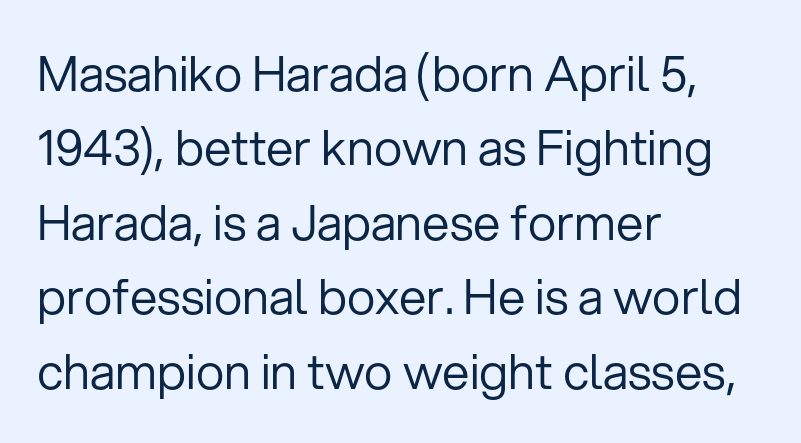
The image shows 49 px regular-weight sans-serif type, upright; set left-aligned, normal line spacing (1.52x), normal letter spacing, not underlined; low stroke contrast and a medium x-height.
